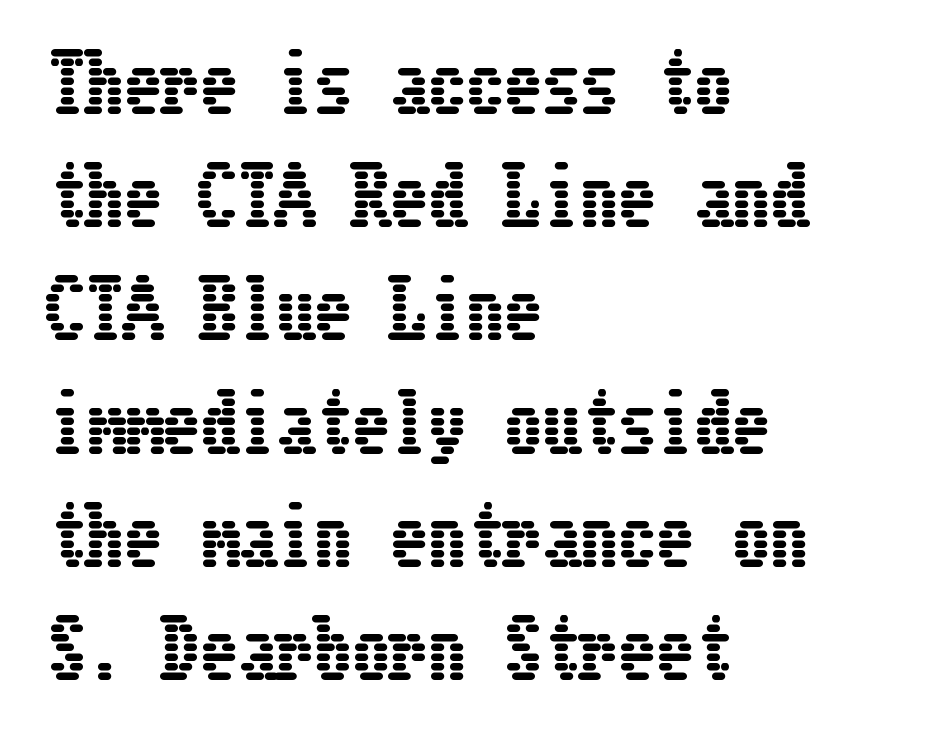
The image shows 76 px condensed type, upright; set left-aligned, normal line spacing (1.49x), normal letter spacing, not underlined; low stroke contrast and a medium x-height.
